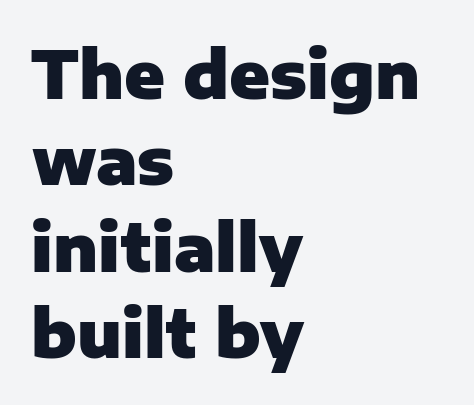
Q: Is the text bold? A: Yes.
Q: Is the text italic (slanted)? A: No, it is upright.
Q: Is the typeface a serif or a sans-serif typeface? A: Sans-serif.
Q: Is the text underlined? A: No.
Q: How is the paragraph aligned? A: Left-aligned.
Q: Is the spacing between letters normal or unusually wide? A: Normal.
Q: Is the spacing between lines tight, normal or loose? A: Normal.
Q: Width (condensed, normal, or wide)? A: Normal.
Q: Stroke contrast? A: Low.
Q: x-height? A: Medium.
Q: Monospaced? A: No.
